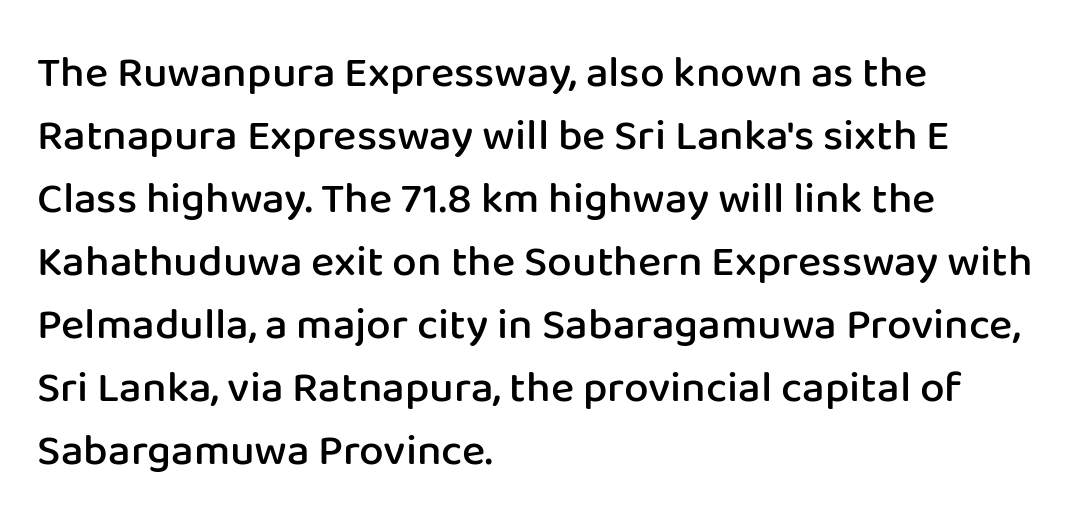
{"serif": "no", "italic": "no", "bold": "semi", "weight": "semibold", "width": "normal", "stroke_contrast": "low", "x_height": "medium", "monospaced": "no", "underline": "no", "align": "left", "line_spacing": "normal", "line_spacing_ratio": 1.43, "letter_spacing": "normal", "letter_spacing_em": 0.0, "glyph_px": 44}
